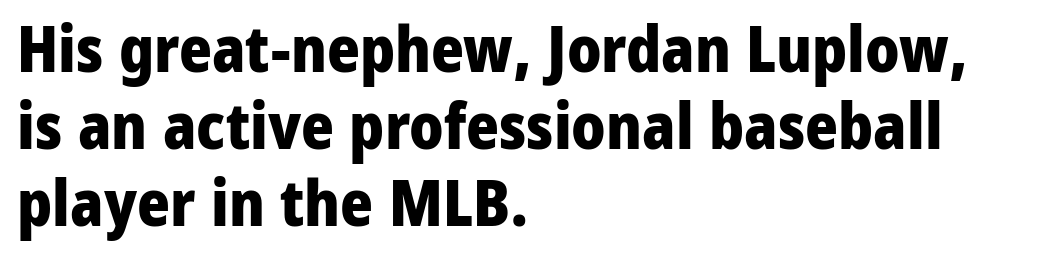
{"serif": "no", "italic": "no", "bold": "yes", "weight": "heavy", "width": "normal", "stroke_contrast": "low", "x_height": "medium", "monospaced": "no", "underline": "no", "align": "left", "line_spacing_ratio": 1.22, "letter_spacing": "normal", "letter_spacing_em": 0.0, "glyph_px": 63}
